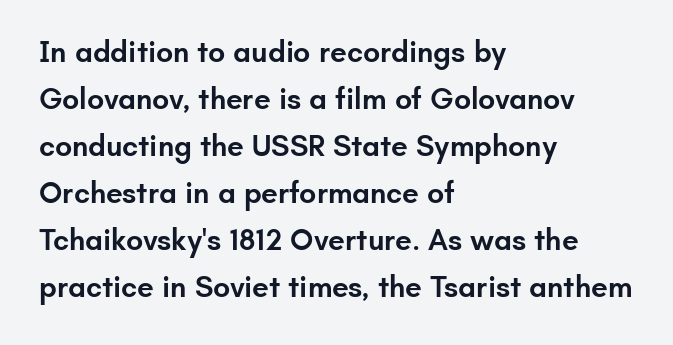
Q: Is the text bold? A: Semi-bold.
Q: Is the text italic (slanted)? A: No, it is upright.
Q: Is the typeface a serif or a sans-serif typeface? A: Sans-serif.
Q: Is the text underlined? A: No.
Q: How is the paragraph aligned? A: Left-aligned.
Q: Is the spacing between letters normal or unusually wide? A: Normal.
Q: Is the spacing between lines tight, normal or loose? A: Normal.
Q: Width (condensed, normal, or wide)? A: Normal.
Q: Stroke contrast? A: Low.
Q: x-height? A: Small.
Q: Monospaced? A: No.
